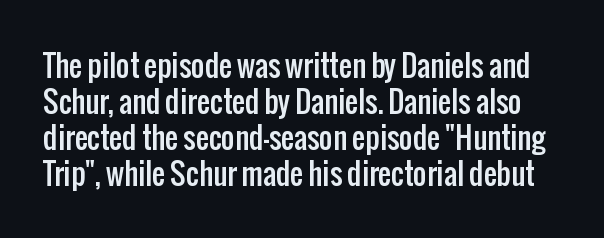
Q: Is the text italic (slanted)? A: No, it is upright.
Q: Is the typeface a serif or a sans-serif typeface? A: Sans-serif.
Q: Is the text underlined? A: No.
Q: Is the spacing between letters normal or unusually wide? A: Normal.
Q: Width (condensed, normal, or wide)? A: Condensed.
Q: Stroke contrast? A: Low.
Q: x-height? A: Medium.
Q: Monospaced? A: No.
